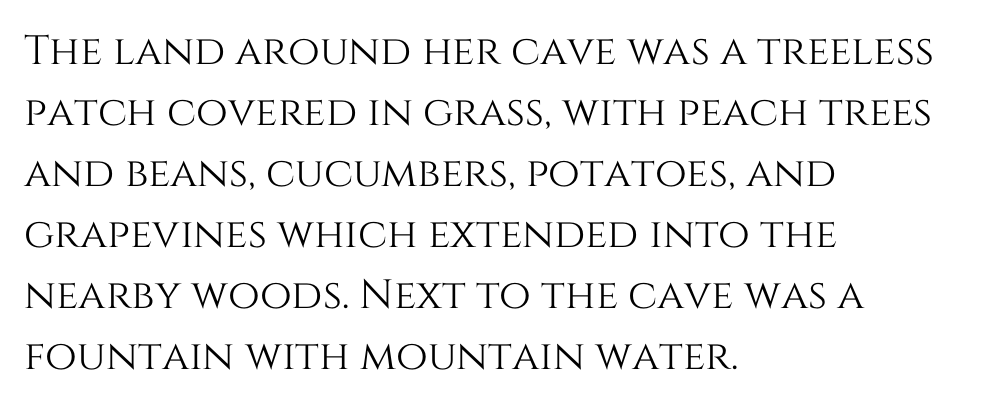
The image shows 41 px text type, upright; set left-aligned, normal line spacing (1.49x), normal letter spacing, not underlined; medium stroke contrast and a large x-height.
